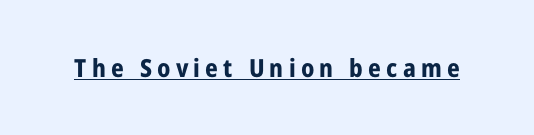
Q: Is the text bold? A: Yes.
Q: Is the text italic (slanted)? A: No, it is upright.
Q: Is the text underlined? A: Yes.
Q: Is the spacing between letters normal or unusually wide? A: Unusually wide.
